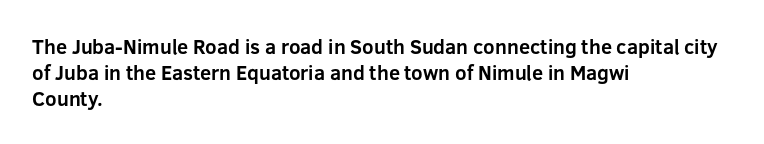
The image shows 20 px bold type, upright; set left-aligned, normal line spacing (1.29x), normal letter spacing, not underlined.
